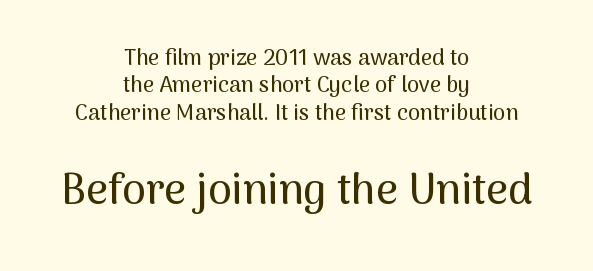
The image shows 43 px sans-serif type, upright; set centered, line spacing 1.24x, normal letter spacing, not underlined; the second (bottom) block is 1.95x larger; medium stroke contrast and a medium x-height.
